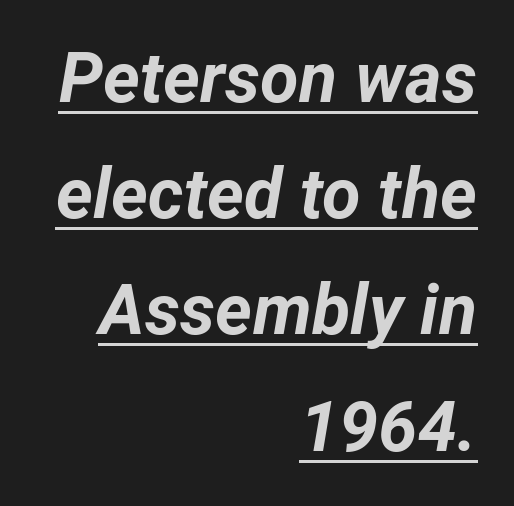
{"italic": "yes", "lean": "right", "slant_degrees": 12, "bold": "yes", "weight": "bold", "width": "normal", "stroke_contrast": "low", "x_height": "medium", "monospaced": "no", "underline": "yes", "align": "right", "line_spacing": "normal", "line_spacing_ratio": 1.66, "letter_spacing": "normal", "letter_spacing_em": 0.0, "glyph_px": 70}
